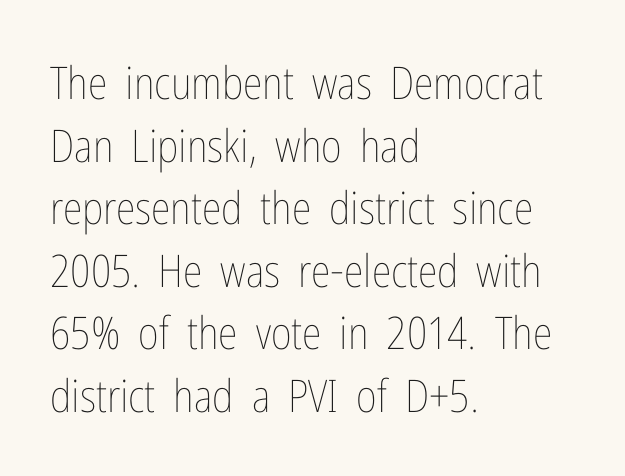
Q: Is the text bold? A: No.
Q: Is the text italic (slanted)? A: No, it is upright.
Q: Is the text underlined? A: No.
Q: How is the paragraph aligned? A: Left-aligned.
Q: Is the spacing between letters normal or unusually wide? A: Normal.
Q: Is the spacing between lines tight, normal or loose? A: Normal.
Q: Width (condensed, normal, or wide)? A: Condensed.
Q: Stroke contrast? A: Low.
Q: x-height? A: Medium.
Q: Monospaced? A: No.
